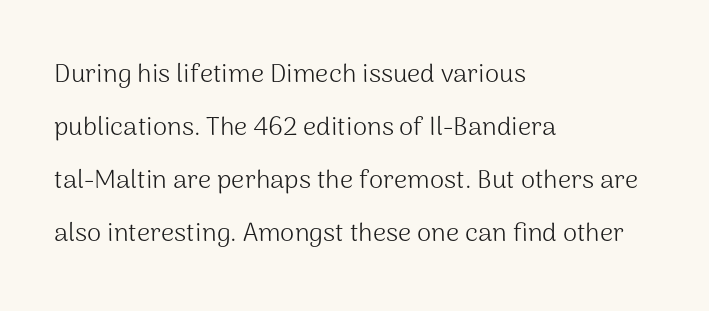
{"italic": "no", "bold": "no", "underline": "no", "align": "left", "line_spacing": "loose", "line_spacing_ratio": 2.04, "letter_spacing": "normal", "letter_spacing_em": 0.0, "glyph_px": 26}
